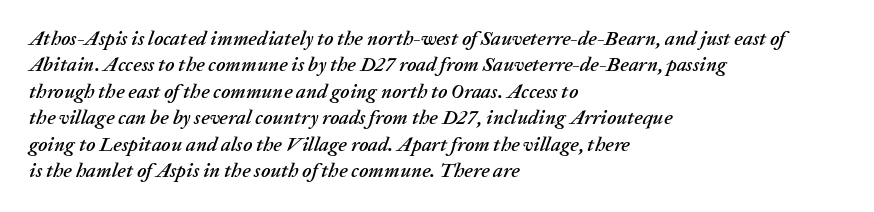
The rag falls on the right side of this text block. The text carries the slant typical of an italic or oblique font. Has an underline been added? It has not. The designer left line spacing at the default.
